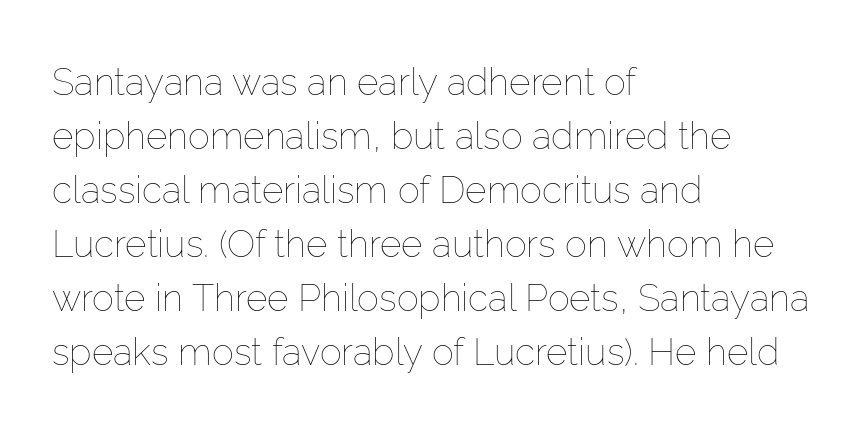
Stem width sits at or under what a default text font uses. Rows of type keep a routine distance in the vertical direction. Anything drawn beneath the words? Only blank space. No italicization has been applied; the sample stays upright. Compared with typical body copy, the letter spacing here is the same. Proportional: the letters do not fall into vertical columns.
